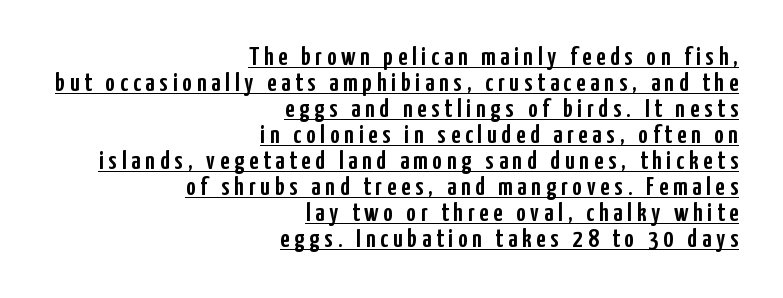
{"italic": "no", "underline": "yes", "align": "right", "line_spacing": "tight", "line_spacing_ratio": 1.0, "glyph_px": 26}
